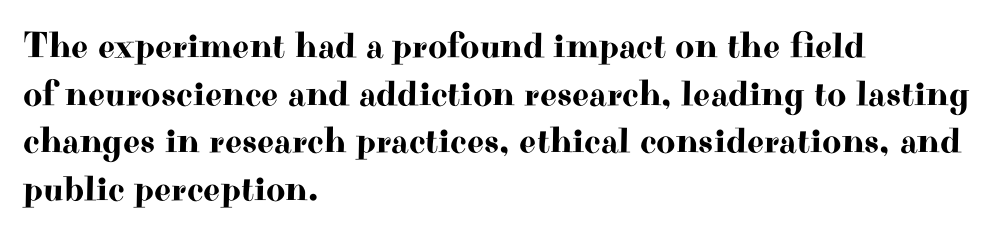
{"serif": "yes", "italic": "no", "width": "wide", "stroke_contrast": "high", "x_height": "small", "monospaced": "no", "underline": "no", "align": "left", "line_spacing": "normal", "line_spacing_ratio": 1.29, "letter_spacing": "normal", "letter_spacing_em": 0.0, "glyph_px": 37}
